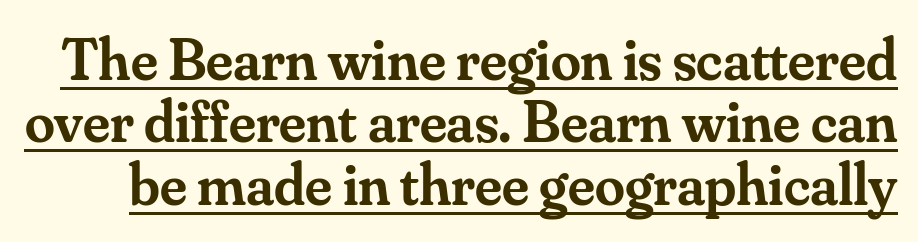
{"serif": "yes", "italic": "no", "bold": "semi", "weight": "semibold", "width": "normal", "stroke_contrast": "medium", "x_height": "small", "monospaced": "no", "underline": "yes", "line_spacing": "tight", "line_spacing_ratio": 1.04, "letter_spacing": "normal", "letter_spacing_em": 0.0, "glyph_px": 60}
